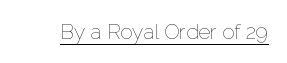
Q: Is the text bold? A: No.
Q: Is the text italic (slanted)? A: No, it is upright.
Q: Is the text underlined? A: Yes.
Q: Is the spacing between letters normal or unusually wide? A: Normal.
